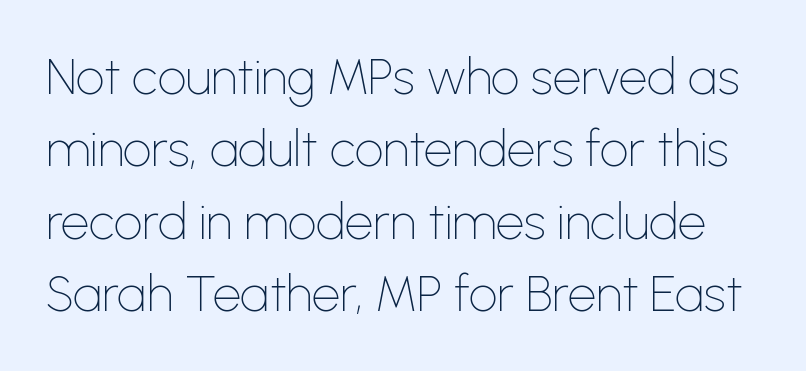
{"serif": "no", "italic": "no", "bold": "no", "weight": "thin", "width": "normal", "stroke_contrast": "low", "x_height": "medium", "monospaced": "no", "underline": "no", "line_spacing": "normal", "line_spacing_ratio": 1.45, "letter_spacing": "normal", "letter_spacing_em": 0.0, "glyph_px": 50}
